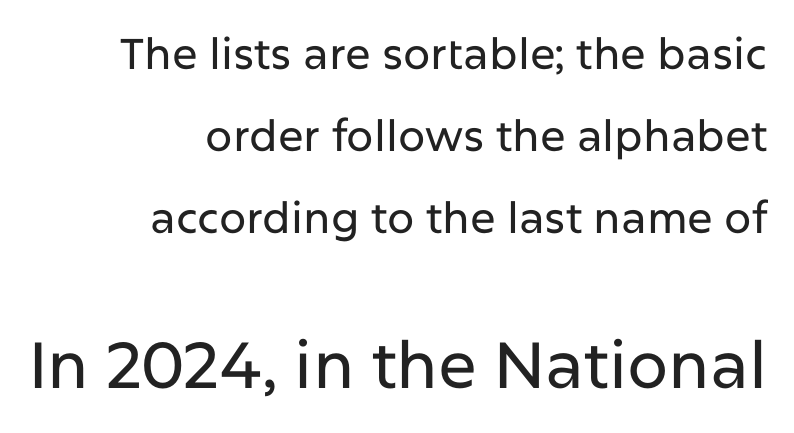
{"serif": "no", "italic": "no", "width": "normal", "stroke_contrast": "low", "x_height": "medium", "monospaced": "no", "underline": "no", "align": "right", "line_spacing": "loose", "line_spacing_ratio": 1.91, "letter_spacing": "normal", "letter_spacing_em": 0.0, "larger_block": "second", "size_ratio": 1.51, "glyph_px": 65}
